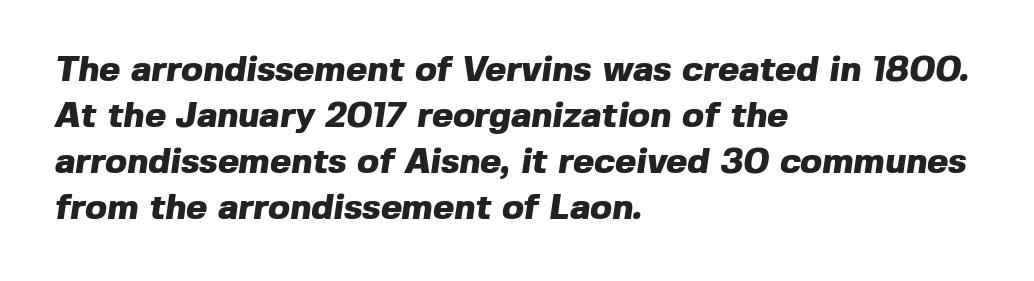
The letters advance in unequal steps, a hallmark of proportional type. The passage shown is typeset with a sans-serif family. The paragraph shown leans on its left margin. What's the leading like? Ordinary, nothing unusual. Heavy-handed strokes throughout: this text is bold.
